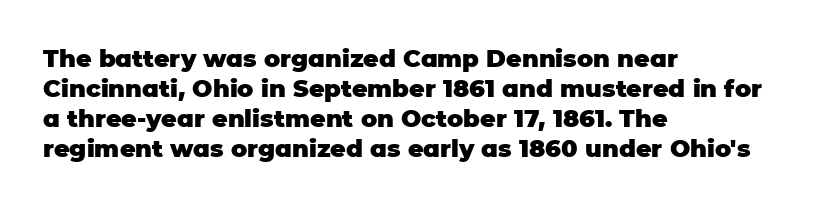
The image shows 24 px bold type, upright; set left-aligned, normal line spacing (1.25x), normal letter spacing, not underlined.
